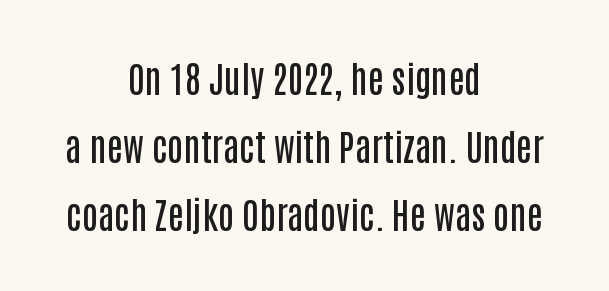
The image shows 36 px semibold, condensed sans-serif type, upright; set centered, line spacing 1.89x, normal letter spacing, not underlined; low stroke contrast and a large x-height.
